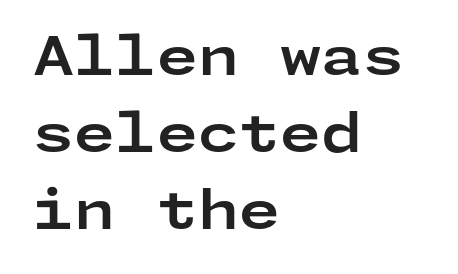
The image shows 53 px bold, wide sans-serif type, upright; set left-aligned, normal line spacing (1.45x), normal letter spacing, not underlined; low stroke contrast and a medium x-height.
